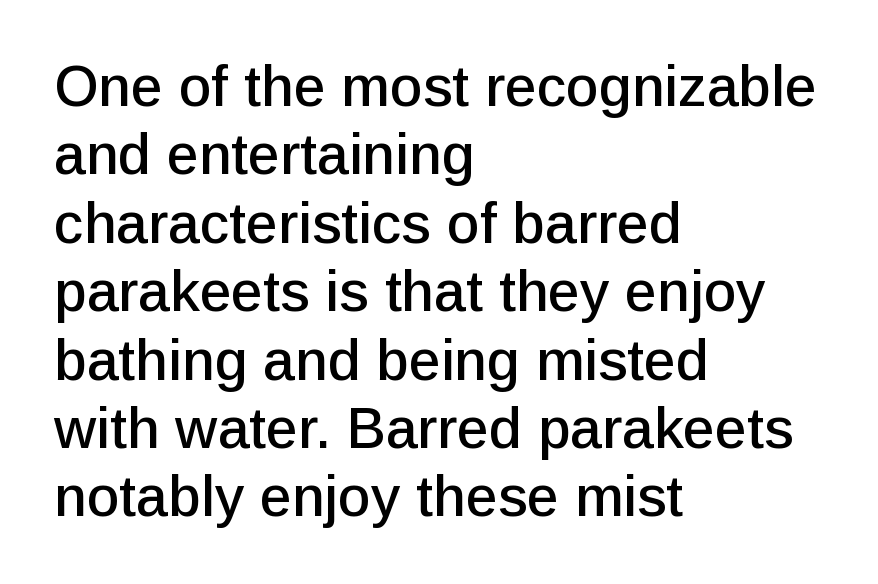
The image shows 57 px sans-serif type, upright; set left-aligned, line spacing 1.2x, normal letter spacing, not underlined; low stroke contrast and a medium x-height.
